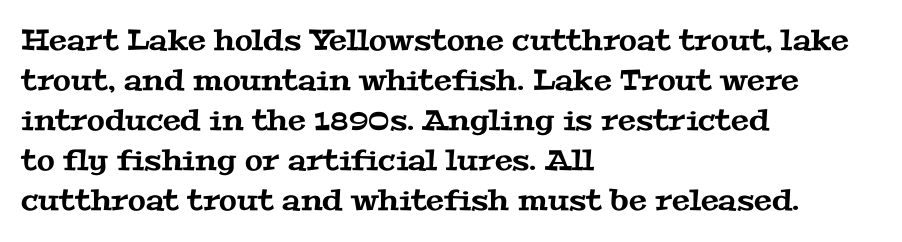
The image shows 29 px wide serif type; set left-aligned, normal line spacing (1.38x), normal letter spacing, not underlined; medium stroke contrast and a medium x-height.
